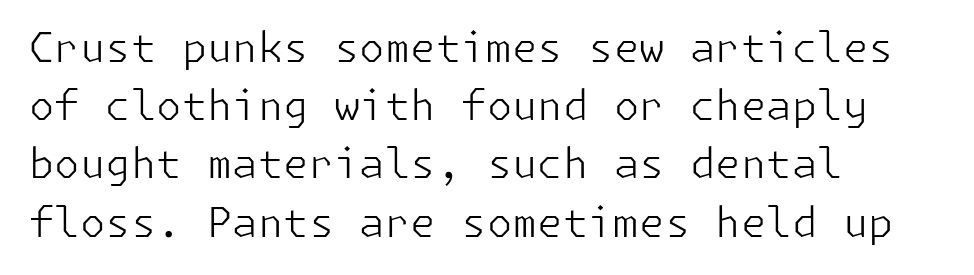
Q: Is the text bold? A: No.
Q: Is the text italic (slanted)? A: No, it is upright.
Q: Is the typeface a serif or a sans-serif typeface? A: Sans-serif.
Q: Is the text underlined? A: No.
Q: How is the paragraph aligned? A: Left-aligned.
Q: Is the spacing between letters normal or unusually wide? A: Normal.
Q: Is the spacing between lines tight, normal or loose? A: Normal.
Q: Width (condensed, normal, or wide)? A: Normal.
Q: Stroke contrast? A: Low.
Q: x-height? A: Medium.
